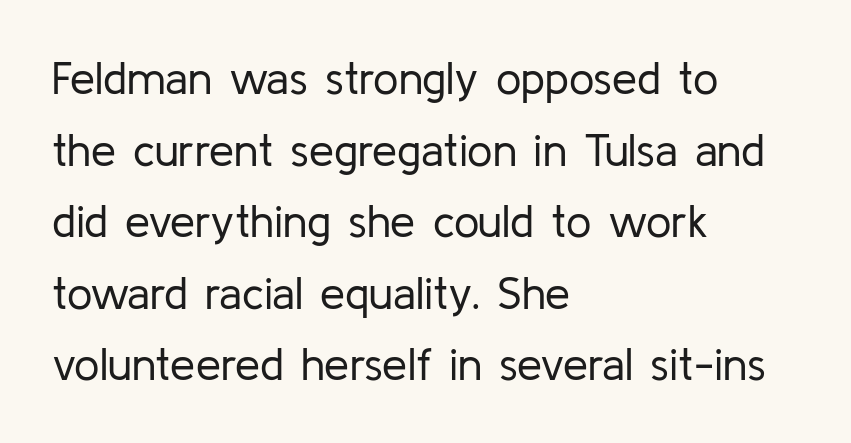
Layout note: lines flush left. This rendering leaves character spacing at its baseline value. The space directly below the letters is spotless. Serifs: no, the terminals of the letterforms are clean. These lines were composed using upright roman letters.
